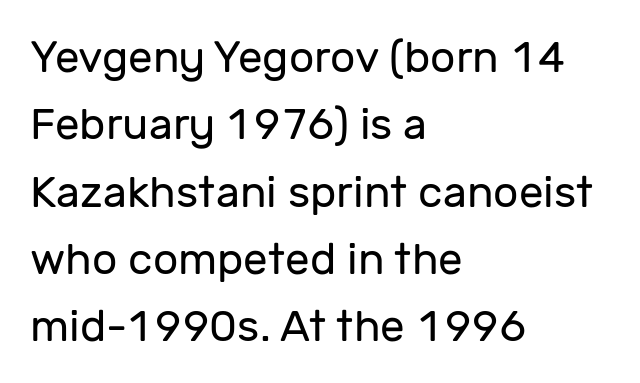
The image shows 44 px regular-weight sans-serif type, upright; set left-aligned, normal line spacing (1.53x), normal letter spacing, not underlined; low stroke contrast and a medium x-height.
